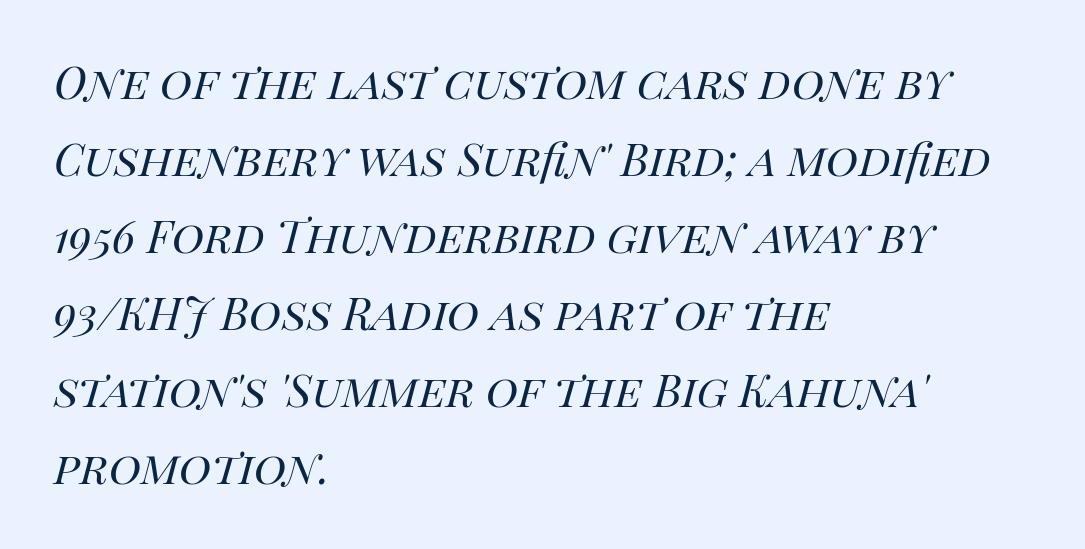
The image shows 55 px regular-weight type, italic (leaning right); set left-aligned, normal line spacing (1.4x), normal letter spacing, not underlined; high stroke contrast and a large x-height.
